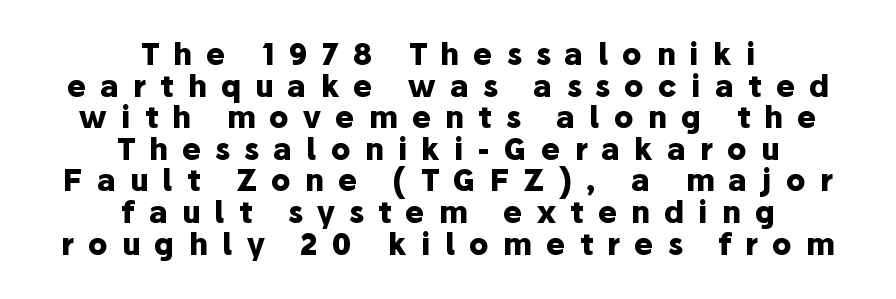
{"serif": "no", "italic": "no", "bold": "yes", "weight": "heavy", "width": "normal", "stroke_contrast": "low", "x_height": "medium", "monospaced": "no", "underline": "no", "align": "center", "line_spacing": "tight", "line_spacing_ratio": 1.09, "letter_spacing": "wide", "letter_spacing_em": 0.49, "glyph_px": 29}
